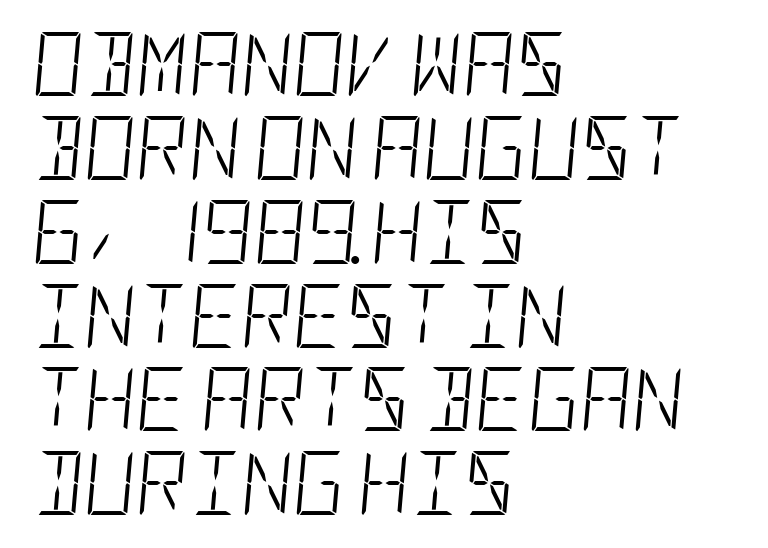
{"italic": "yes", "lean": "right", "slant_degrees": 5, "bold": "no", "weight": "light", "width": "condensed", "stroke_contrast": "low", "x_height": "large", "underline": "no", "align": "left", "line_spacing": "normal", "line_spacing_ratio": 1.31, "letter_spacing": "normal", "letter_spacing_em": 0.0, "glyph_px": 64}
